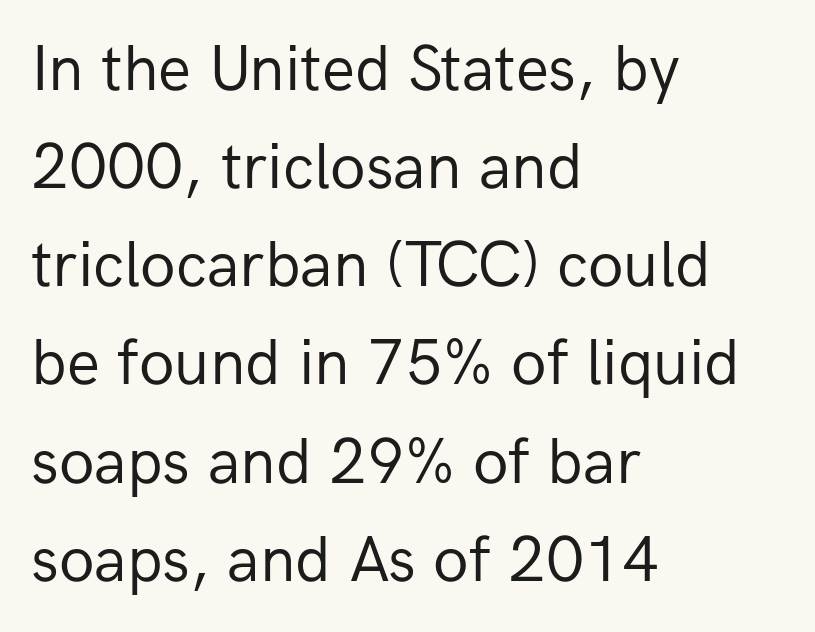
Stroke thickness stays within the range of a standard reading face or lighter. Between one letter and the next there's only the usual sliver of space. Examine the stroke ends and you'll find no serifs. In CSS terms this would be text-align: left. Evenly set lines give the paragraph a standard silhouette.
